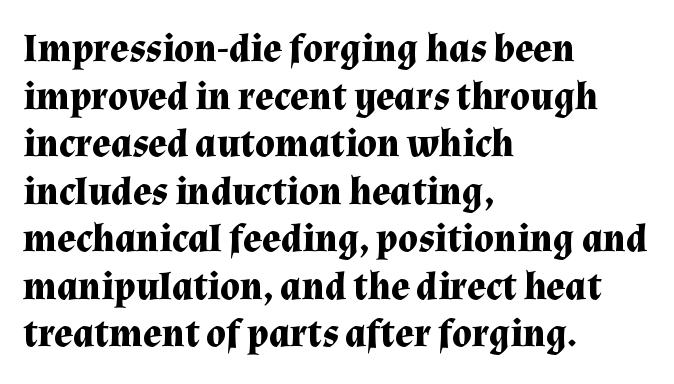
Q: Is the text bold? A: Yes.
Q: Is the text italic (slanted)? A: No, it is upright.
Q: Is the typeface a serif or a sans-serif typeface? A: Serif.
Q: Is the text underlined? A: No.
Q: How is the paragraph aligned? A: Left-aligned.
Q: Is the spacing between letters normal or unusually wide? A: Normal.
Q: Width (condensed, normal, or wide)? A: Normal.
Q: Stroke contrast? A: Medium.
Q: x-height? A: Medium.
Q: Monospaced? A: No.
